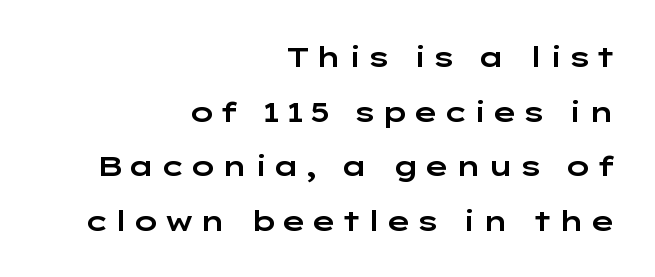
The image shows 28 px wide sans-serif type, upright; set right-aligned, loose line spacing (1.95x), not underlined; low stroke contrast and a medium x-height.
